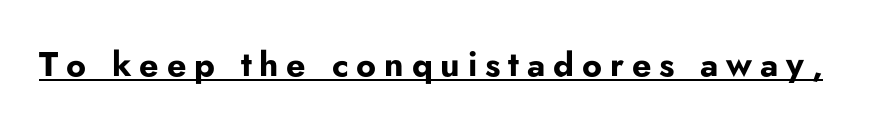
The text was rendered using a sans face with plain stroke endings. Varying glyph widths throughout — classic text-font behaviour. A roman cut, with each character standing at attention. The letters are spread apart with noticeably loose tracking.
